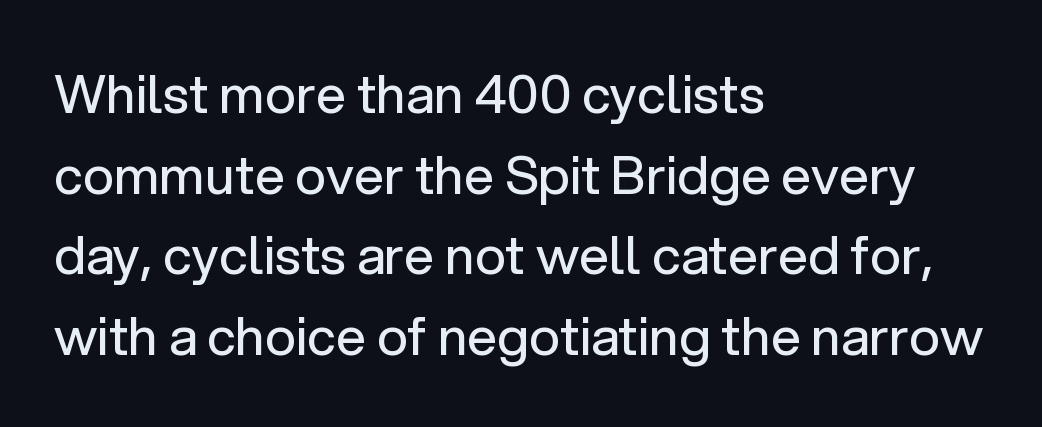
{"serif": "no", "italic": "no", "bold": "no", "weight": "regular", "width": "normal", "stroke_contrast": "low", "x_height": "medium", "monospaced": "no", "underline": "no", "align": "left", "line_spacing": "normal", "line_spacing_ratio": 1.52, "letter_spacing": "normal", "letter_spacing_em": 0.0, "glyph_px": 53}
